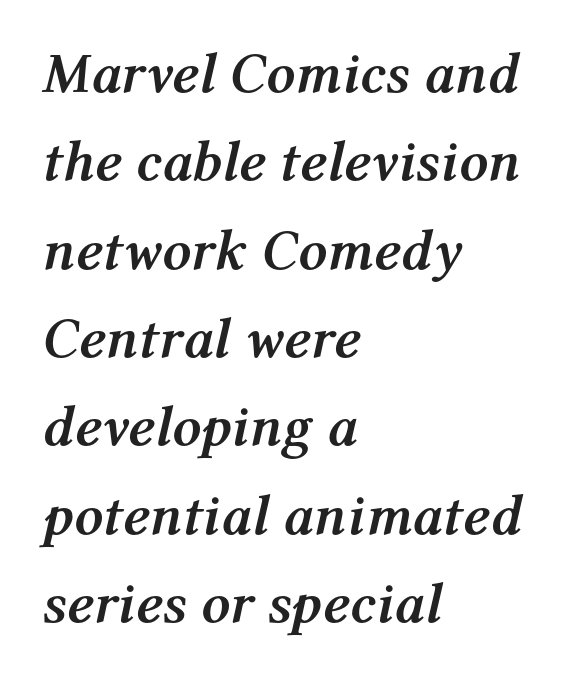
Q: Is the text bold? A: Yes.
Q: Is the text italic (slanted)? A: Yes, it leans right by about 12 degrees.
Q: Is the text underlined? A: No.
Q: How is the paragraph aligned? A: Left-aligned.
Q: Is the spacing between letters normal or unusually wide? A: Normal.
Q: Is the spacing between lines tight, normal or loose? A: Normal.
Q: Width (condensed, normal, or wide)? A: Normal.
Q: Stroke contrast? A: Medium.
Q: x-height? A: Medium.
Q: Monospaced? A: No.
